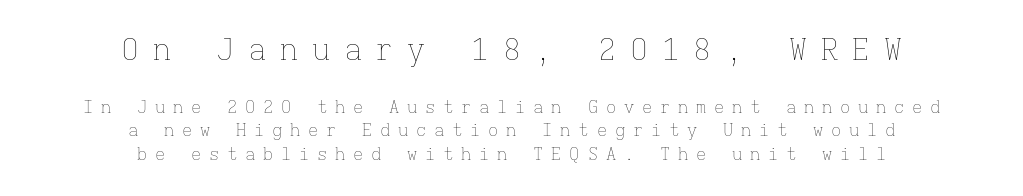
{"italic": "no", "bold": "no", "weight": "thin", "width": "normal", "stroke_contrast": "low", "x_height": "medium", "monospaced": "yes", "underline": "no", "align": "center", "line_spacing": "normal", "line_spacing_ratio": 1.37, "letter_spacing": "wide", "letter_spacing_em": 0.46, "larger_block": "first", "size_ratio": 1.76, "glyph_px": 30}
